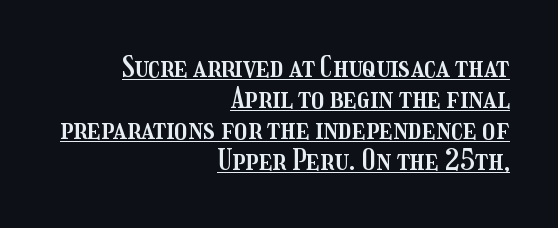
Every stem runs plumb, perpendicular to the baseline. Default kerning and tracking; the words read as compact shapes. Line ends are locked; line starts wander. You could not count columns in this text — the font is proportionally spaced.
